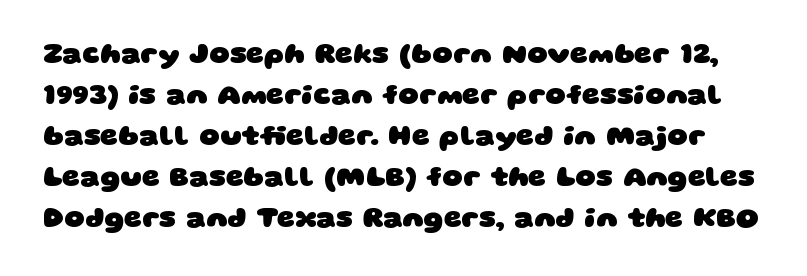
Q: Is the text bold? A: Yes.
Q: Is the typeface a serif or a sans-serif typeface? A: Sans-serif.
Q: Is the text underlined? A: No.
Q: Is the spacing between letters normal or unusually wide? A: Normal.
Q: Is the spacing between lines tight, normal or loose? A: Normal.
Q: Width (condensed, normal, or wide)? A: Wide.
Q: Stroke contrast? A: Low.
Q: x-height? A: Large.
Q: Monospaced? A: No.
